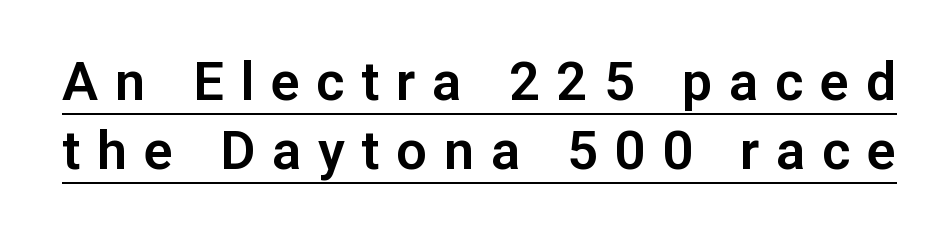
{"serif": "no", "italic": "no", "width": "normal", "stroke_contrast": "low", "x_height": "medium", "monospaced": "no", "underline": "yes", "line_spacing": "normal", "line_spacing_ratio": 1.27, "letter_spacing": "wide", "letter_spacing_em": 0.31, "glyph_px": 54}
